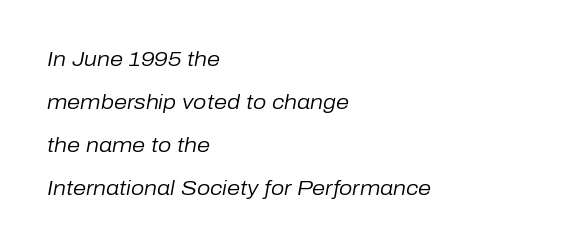
The image shows 21 px text type, italic (leaning right); set left-aligned, loose line spacing (2.04x), normal letter spacing, not underlined.
